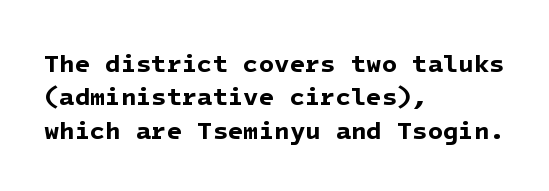
The foot of each line stays bare and open. All the whitespace from short lines collects on the right. Notice how descenders clear the ascenders below comfortably — that's standard leading. Emphasis by weight is at full strength: bold.
